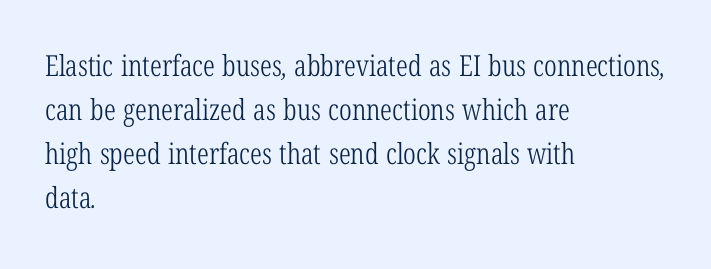
{"serif": "yes", "bold": "no", "weight": "light", "width": "condensed", "stroke_contrast": "low", "x_height": "medium", "monospaced": "no", "underline": "no", "align": "left", "line_spacing": "normal", "line_spacing_ratio": 1.52, "letter_spacing": "normal", "letter_spacing_em": 0.0, "glyph_px": 29}
